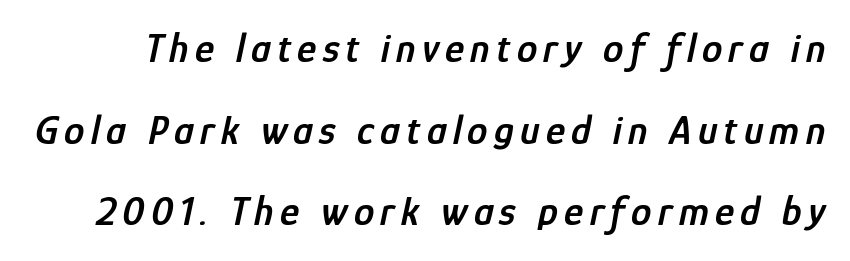
The image shows 41 px semibold, condensed type, italic (leaning right); set loose line spacing (1.99x), not underlined; low stroke contrast and a medium x-height.
